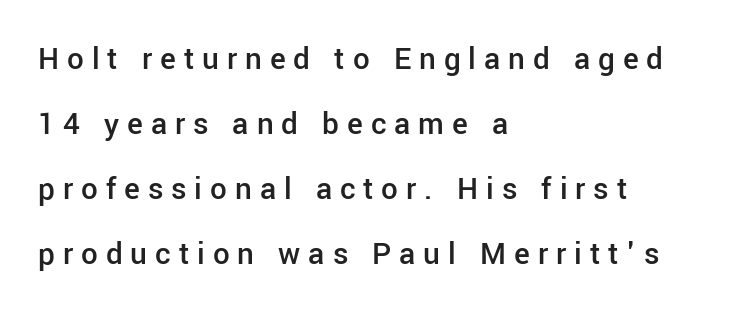
{"serif": "no", "italic": "no", "bold": "semi", "weight": "semibold", "width": "normal", "stroke_contrast": "low", "x_height": "medium", "monospaced": "no", "underline": "no", "align": "left", "line_spacing": "loose", "line_spacing_ratio": 1.97, "letter_spacing": "wide", "letter_spacing_em": 0.24, "glyph_px": 33}
